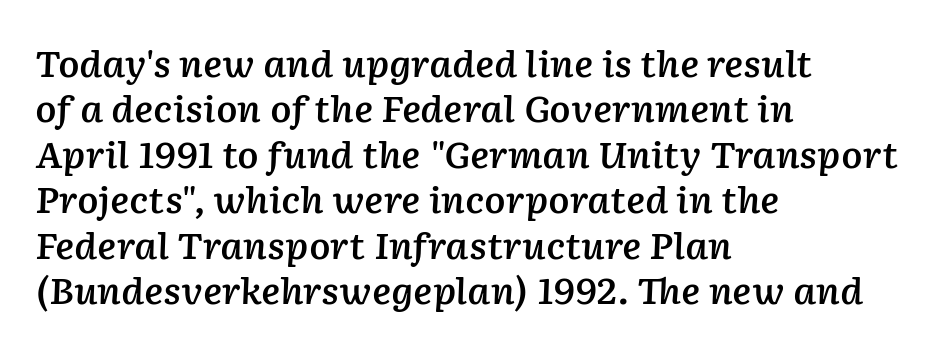
In terms of posture, this sample is oblique. The setting favours the left margin, as ordinary paragraphs usually do. Caption: standard tracking, unaltered. Only glyphs here, with clear space below each row.
